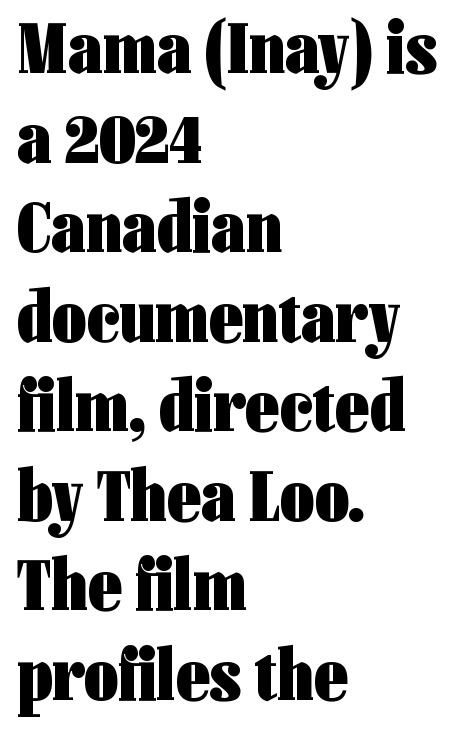
The image shows 74 px heavy, condensed sans-serif type, upright; set left-aligned, line spacing 1.21x, normal letter spacing, not underlined; low stroke contrast and a medium x-height.
